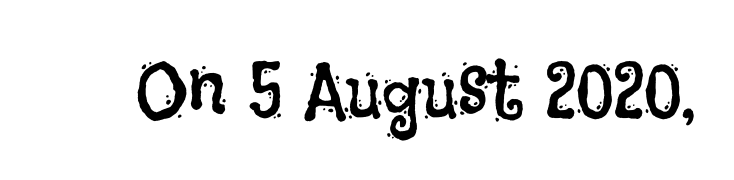
Q: Is the text bold? A: No.
Q: Is the text italic (slanted)? A: No, it is upright.
Q: Is the text underlined? A: No.
Q: Is the spacing between letters normal or unusually wide? A: Normal.
Q: Width (condensed, normal, or wide)? A: Condensed.
Q: Stroke contrast? A: Low.
Q: x-height? A: Large.
Q: Monospaced? A: No.
